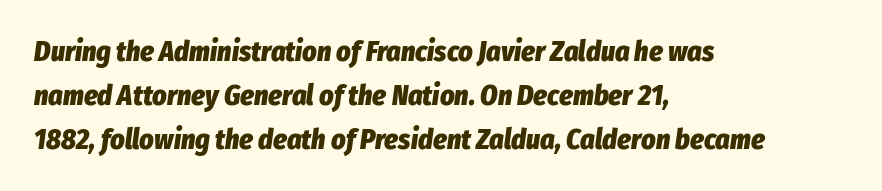
A typesetter would call this proportional, since set widths differ per character. These lines are set flush left with a ragged right edge. Baseline-to-baseline distance is the conventional proportion of letter height. Any mark beneath the type? The region is blank. Default kerning and tracking; the words read as compact shapes. The sample has been set heavy, in full bold.
